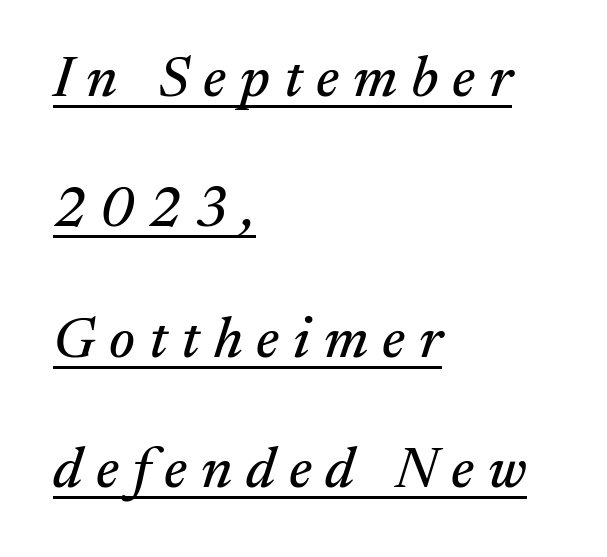
Q: Is the text italic (slanted)? A: Yes, it leans right by about 17 degrees.
Q: Is the typeface a serif or a sans-serif typeface? A: Serif.
Q: Is the text underlined? A: Yes.
Q: How is the paragraph aligned? A: Left-aligned.
Q: Is the spacing between letters normal or unusually wide? A: Unusually wide.
Q: Is the spacing between lines tight, normal or loose? A: Loose.
Q: Width (condensed, normal, or wide)? A: Normal.
Q: Stroke contrast? A: Medium.
Q: x-height? A: Medium.
Q: Monospaced? A: No.
